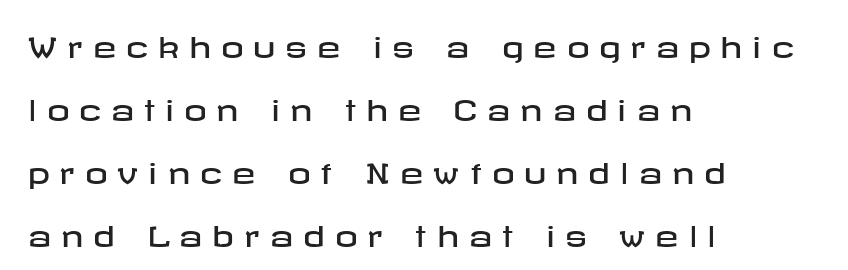
{"serif": "no", "italic": "no", "width": "wide", "stroke_contrast": "low", "x_height": "medium", "underline": "no", "align": "left", "line_spacing": "loose", "line_spacing_ratio": 2.25, "letter_spacing": "wide", "letter_spacing_em": 0.36, "glyph_px": 28}
